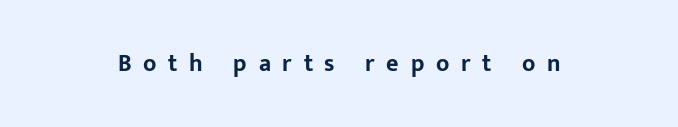
{"italic": "no", "bold": "yes", "underline": "no", "align": "center", "letter_spacing": "wide", "letter_spacing_em": 0.49, "glyph_px": 24}
